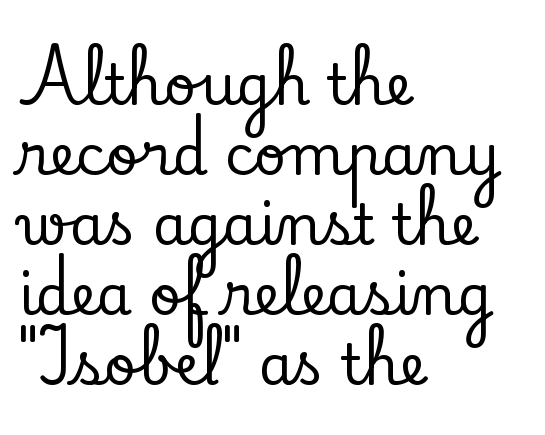
{"serif": "yes", "italic": "no", "width": "normal", "stroke_contrast": "low", "x_height": "small", "monospaced": "no", "underline": "no", "align": "left", "line_spacing": "normal", "line_spacing_ratio": 1.25, "letter_spacing": "normal", "letter_spacing_em": 0.0, "glyph_px": 56}
